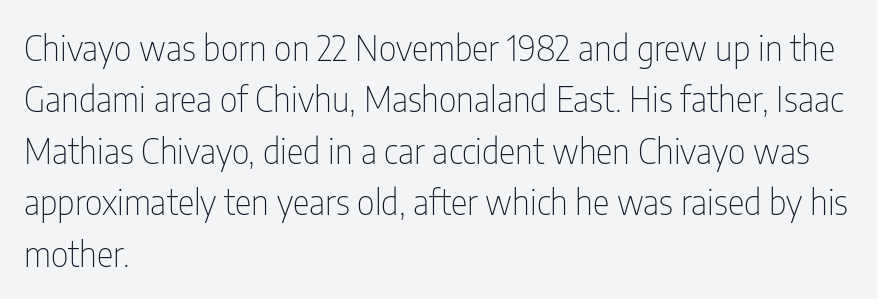
The image shows 35 px thin, condensed sans-serif type, upright; set left-aligned, normal line spacing (1.47x), normal letter spacing, not underlined; low stroke contrast and a medium x-height.
